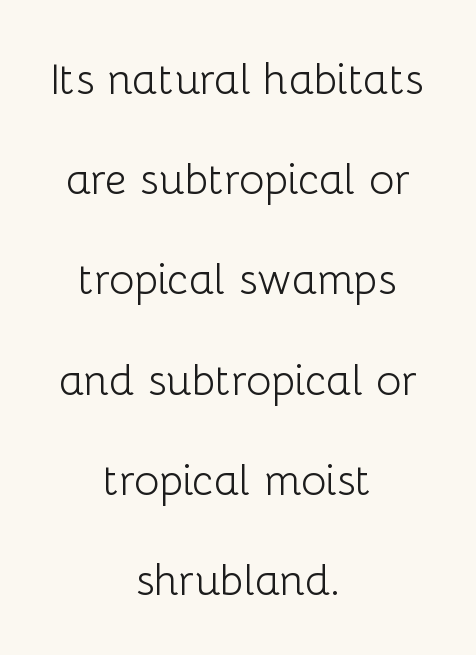
{"serif": "no", "italic": "no", "bold": "no", "weight": "light", "width": "normal", "stroke_contrast": "low", "x_height": "medium", "monospaced": "no", "underline": "no", "align": "center", "line_spacing": "loose", "line_spacing_ratio": 2.33, "letter_spacing": "normal", "letter_spacing_em": 0.0, "glyph_px": 43}
